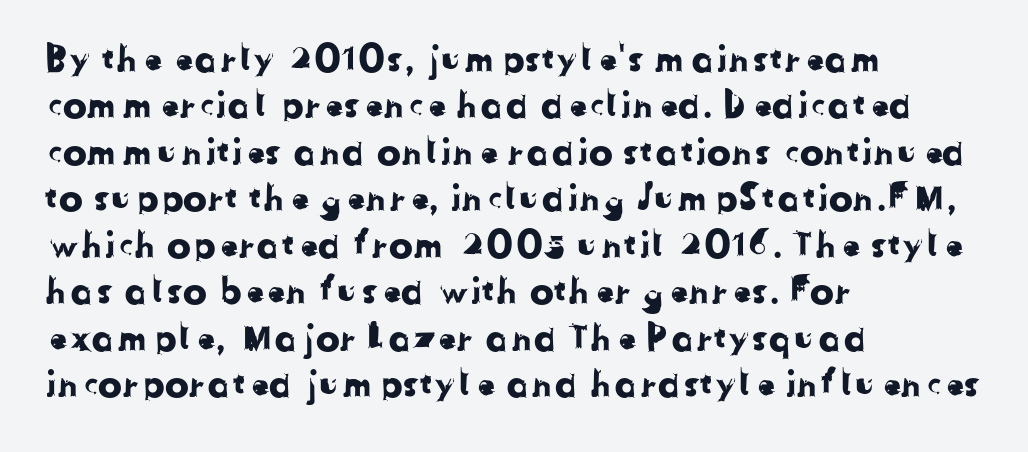
{"serif": "no", "width": "normal", "stroke_contrast": "low", "x_height": "medium", "monospaced": "no", "underline": "no", "align": "left", "line_spacing": "normal", "line_spacing_ratio": 1.29, "letter_spacing": "normal", "letter_spacing_em": 0.0, "glyph_px": 36}
